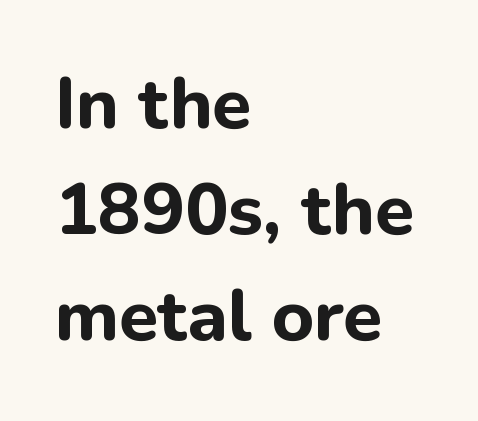
The compositor pushed each line to the left boundary. Each letter keeps its own natural width here, so spacing adapts to shape. In terms of letterform style, serifs are entirely absent. Words appear dense and cohesive because spacing is normal. A dark, heavy texture on the line: the type is bold. Does the lettering tilt? It doesn't — this is upright.
